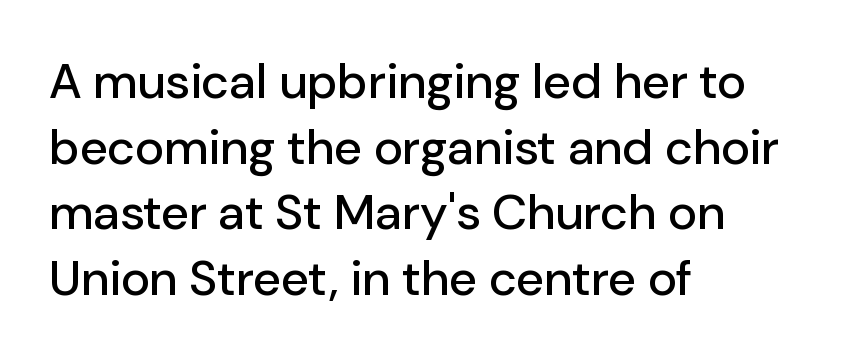
Q: Is the text italic (slanted)? A: No, it is upright.
Q: Is the typeface a serif or a sans-serif typeface? A: Sans-serif.
Q: Is the text underlined? A: No.
Q: How is the paragraph aligned? A: Left-aligned.
Q: Is the spacing between letters normal or unusually wide? A: Normal.
Q: Is the spacing between lines tight, normal or loose? A: Normal.
Q: Width (condensed, normal, or wide)? A: Normal.
Q: Stroke contrast? A: Low.
Q: x-height? A: Medium.
Q: Monospaced? A: No.
